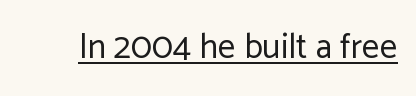
{"serif": "no", "italic": "no", "bold": "no", "weight": "regular", "width": "normal", "stroke_contrast": "low", "x_height": "medium", "monospaced": "no", "underline": "yes", "letter_spacing": "normal", "letter_spacing_em": 0.0, "glyph_px": 35}
